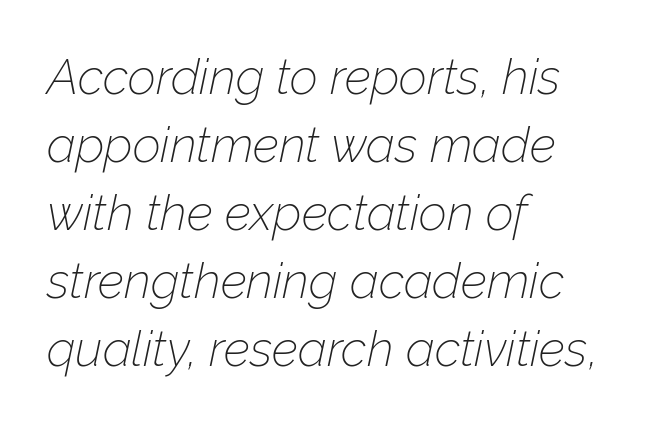
{"italic": "yes", "lean": "right", "slant_degrees": 12, "bold": "no", "weight": "thin", "width": "normal", "stroke_contrast": "low", "x_height": "medium", "monospaced": "no", "underline": "no", "align": "left", "line_spacing": "normal", "line_spacing_ratio": 1.39, "letter_spacing": "normal", "letter_spacing_em": 0.0, "glyph_px": 49}
